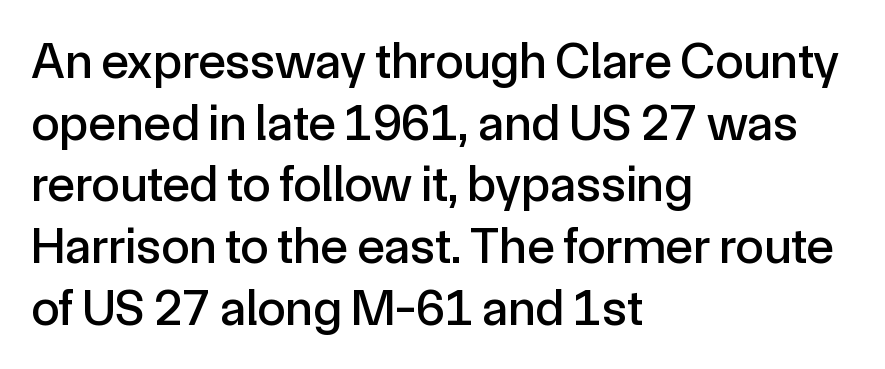
Note: no serifs on the glyphs. These lines were composed using upright roman letters. Here the designer chose a conventional face with non-uniform glyph widths. The gaps between neighbouring characters are ordinary and unremarkable.
